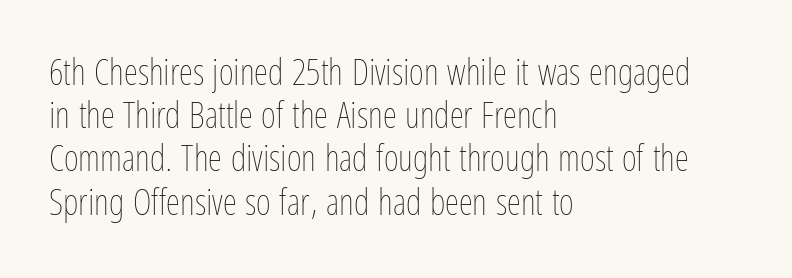
Decoration check: the copy has no underline. Caption: face not bold, strokes unweighted. Short and long lines alike share a common starting point at left. Do the characters align in a grid? No, the font is proportional.
